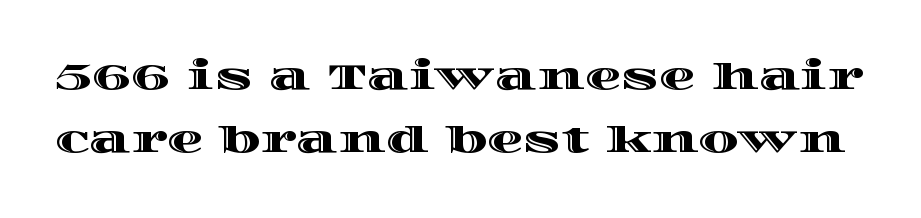
Q: Is the text italic (slanted)? A: No, it is upright.
Q: Is the text underlined? A: No.
Q: Is the spacing between letters normal or unusually wide? A: Normal.
Q: Width (condensed, normal, or wide)? A: Wide.
Q: x-height? A: Large.
Q: Monospaced? A: No.
